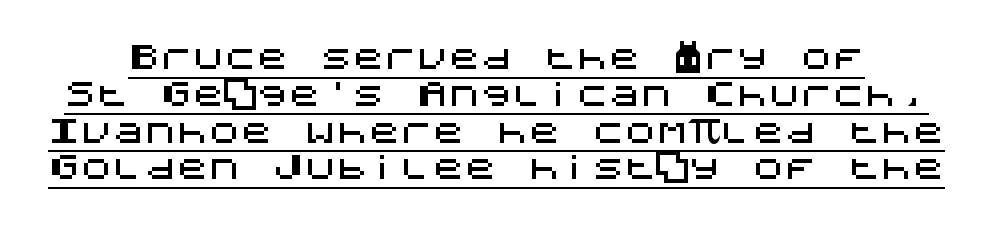
{"serif": "no", "italic": "no", "width": "normal", "stroke_contrast": "medium", "x_height": "large", "underline": "yes", "line_spacing": "tight", "line_spacing_ratio": 1.15, "letter_spacing": "normal", "letter_spacing_em": 0.0, "glyph_px": 32}
